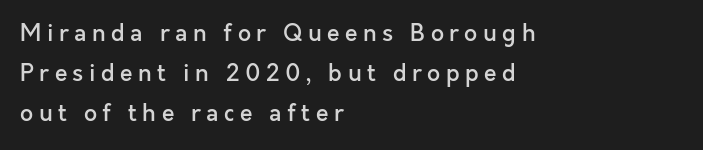
{"italic": "no", "bold": "semi", "underline": "no", "align": "left", "line_spacing_ratio": 1.74, "letter_spacing": "wide", "letter_spacing_em": 0.24, "glyph_px": 23}
